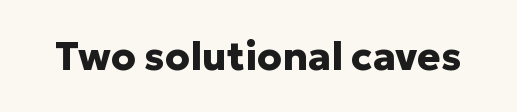
{"serif": "no", "italic": "no", "bold": "yes", "weight": "heavy", "width": "normal", "stroke_contrast": "low", "x_height": "medium", "monospaced": "no", "underline": "no", "letter_spacing": "normal", "letter_spacing_em": 0.0, "glyph_px": 39}
